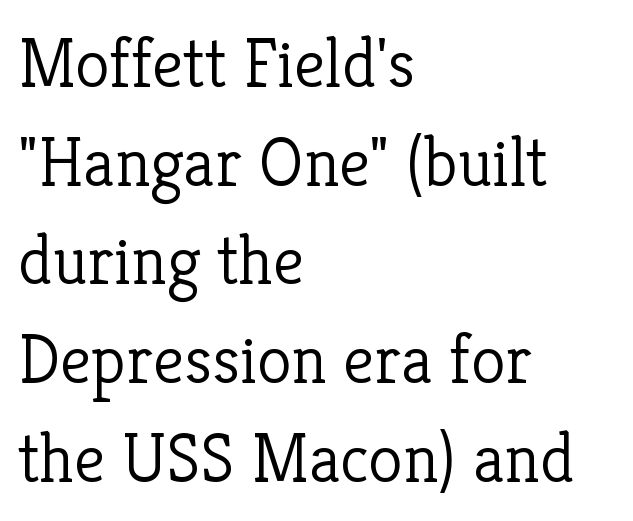
Character widths vary here, with narrow letters taking less room than wide ones. Counters stay open thanks to moderate or lighter strokes. The font's upright variant was chosen for this text. Here the glyphs are tracked normally, forming tight word shapes. One glance says typical: line gaps are just what's usual. Type style note: has serifs.
